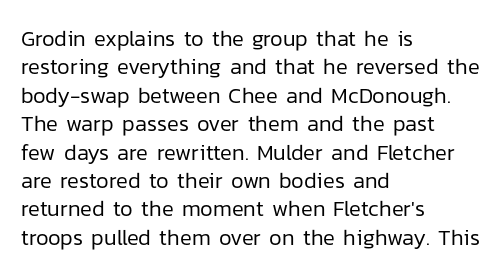
Q: Is the text bold? A: No.
Q: Is the text italic (slanted)? A: No, it is upright.
Q: Is the text underlined? A: No.
Q: How is the paragraph aligned? A: Left-aligned.
Q: Is the spacing between letters normal or unusually wide? A: Normal.
Q: Is the spacing between lines tight, normal or loose? A: Normal.
